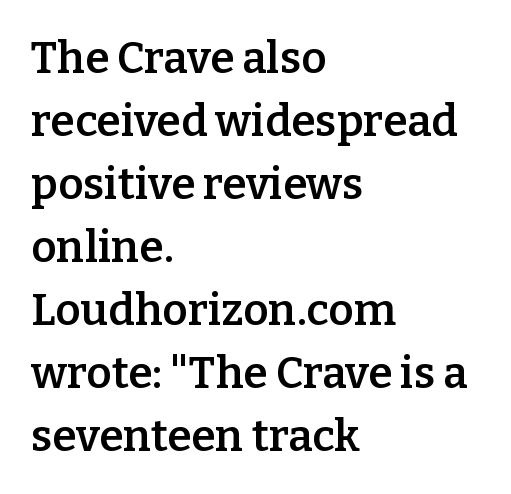
The lines sit at an ordinary, default distance from one another. Style check: upright. The rag falls on the right side of this text block. Words appear dense and cohesive because spacing is normal.
